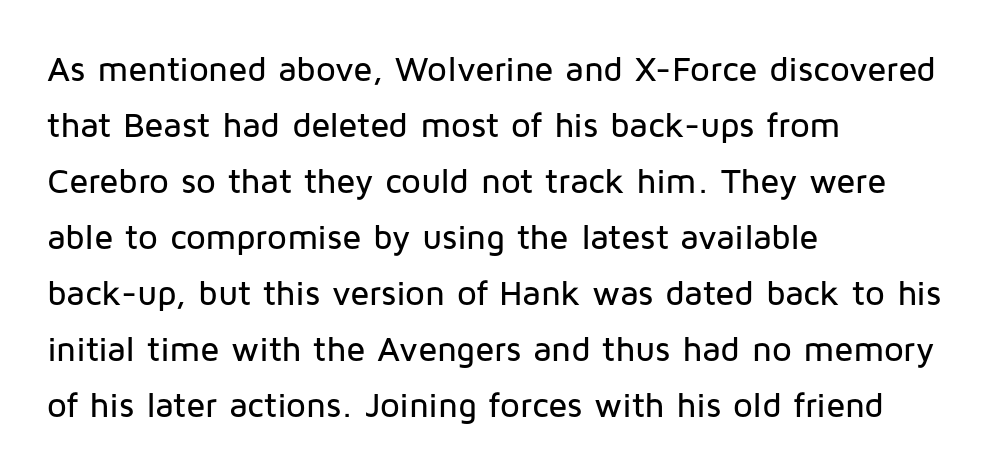
Q: Is the text italic (slanted)? A: No, it is upright.
Q: Is the typeface a serif or a sans-serif typeface? A: Sans-serif.
Q: Is the text underlined? A: No.
Q: How is the paragraph aligned? A: Left-aligned.
Q: Is the spacing between letters normal or unusually wide? A: Normal.
Q: Is the spacing between lines tight, normal or loose? A: Normal.
Q: Width (condensed, normal, or wide)? A: Normal.
Q: Stroke contrast? A: Low.
Q: x-height? A: Medium.
Q: Monospaced? A: No.
